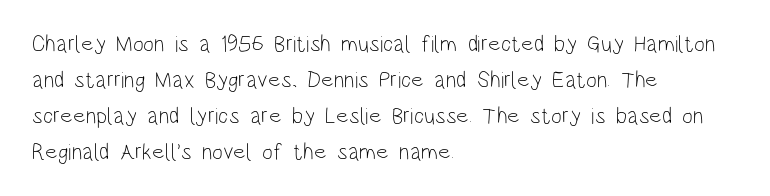
Q: Is the text bold? A: No.
Q: Is the text italic (slanted)? A: No, it is upright.
Q: Is the text underlined? A: No.
Q: How is the paragraph aligned? A: Left-aligned.
Q: Is the spacing between letters normal or unusually wide? A: Normal.
Q: Is the spacing between lines tight, normal or loose? A: Normal.
